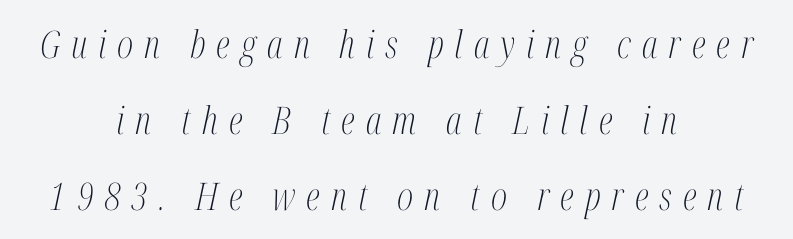
The image shows 38 px light, condensed serif type, italic (leaning right); set centered, loose line spacing (2.0x), unusually wide letter spacing (+0.29 em), not underlined; medium stroke contrast and a medium x-height.
